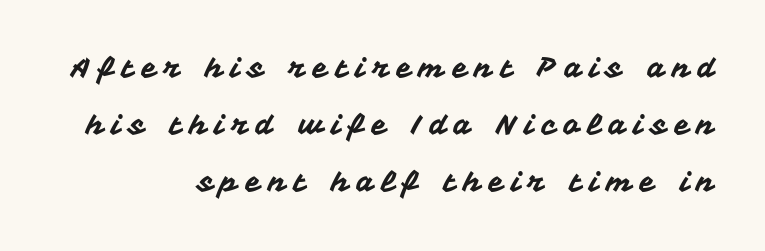
Q: Is the text italic (slanted)? A: Yes.
Q: Is the typeface a serif or a sans-serif typeface? A: Sans-serif.
Q: Is the text underlined? A: No.
Q: How is the paragraph aligned? A: Right-aligned.
Q: Is the spacing between letters normal or unusually wide? A: Unusually wide.
Q: Is the spacing between lines tight, normal or loose? A: Loose.
Q: Width (condensed, normal, or wide)? A: Normal.
Q: Stroke contrast? A: Medium.
Q: x-height? A: Medium.
Q: Monospaced? A: No.
